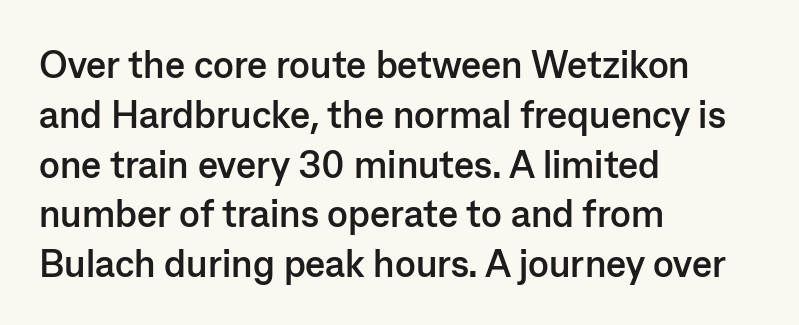
{"serif": "no", "italic": "no", "bold": "yes", "weight": "semibold", "width": "normal", "stroke_contrast": "low", "x_height": "medium", "monospaced": "no", "underline": "no", "align": "left", "line_spacing": "normal", "line_spacing_ratio": 1.31, "letter_spacing": "normal", "letter_spacing_em": 0.0, "glyph_px": 38}
